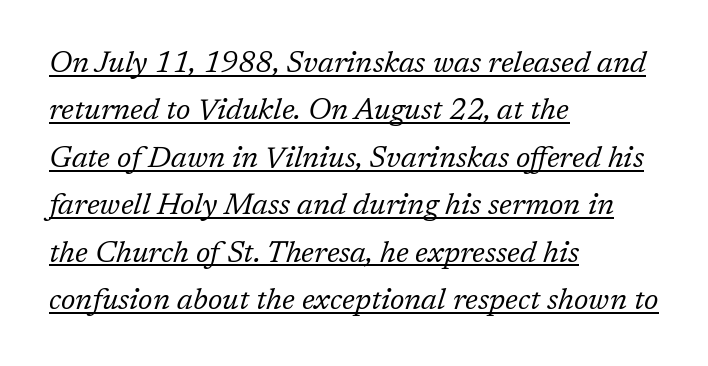
Quick note: interline space is typical. The rendering shows small feet on the letterforms — a serif design. Line beginnings align vertically; line endings do not. Is the type slanted? Yes — the strokes lean at a clear angle. Unbolded letterforms with no extra heft.
